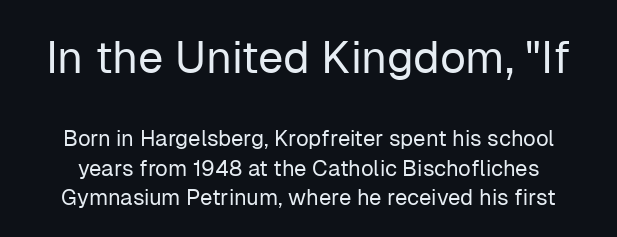
A typesetter would call this zero additional tracking. Vertical spacing — default. Letters rest on an invisible, unmarked baseline. Proportional: the letters do not fall into vertical columns.
